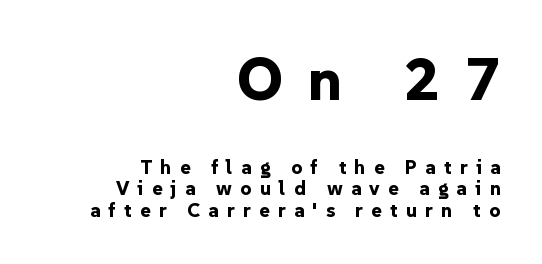
{"serif": "no", "italic": "no", "bold": "yes", "weight": "bold", "width": "normal", "stroke_contrast": "low", "x_height": "medium", "monospaced": "no", "underline": "no", "align": "right", "line_spacing": "tight", "line_spacing_ratio": 1.08, "letter_spacing": "wide", "letter_spacing_em": 0.41, "larger_block": "first", "size_ratio": 3.0, "glyph_px": 60}
